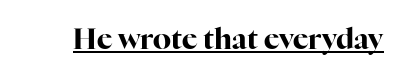
The image shows 29 px bold serif type, upright; set normal letter spacing, underlined; high stroke contrast and a medium x-height.
